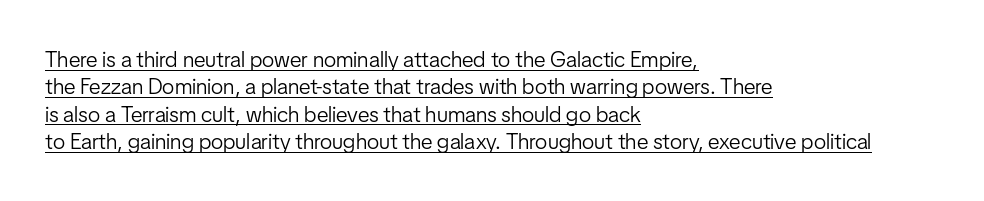
Q: Is the text bold? A: No.
Q: Is the text italic (slanted)? A: No, it is upright.
Q: Is the text underlined? A: Yes.
Q: How is the paragraph aligned? A: Left-aligned.
Q: Is the spacing between letters normal or unusually wide? A: Normal.
